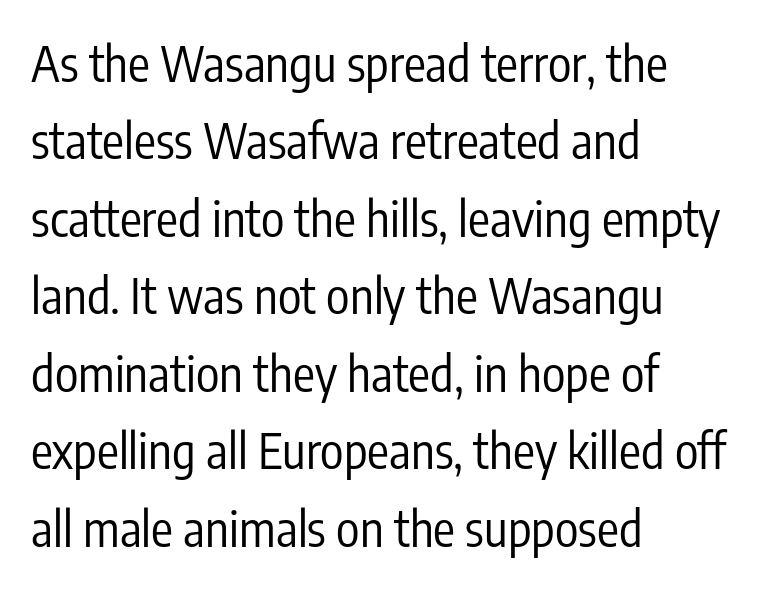
Proportional: the letters do not fall into vertical columns. Horizontally, the lines are justified to the leading edge only. Whoever set this chose a conventional vertical rhythm. A roman cut, with each character standing at attention. The tracking reads as untouched default to a designer's eye. The gap between lines stays unmarked.
